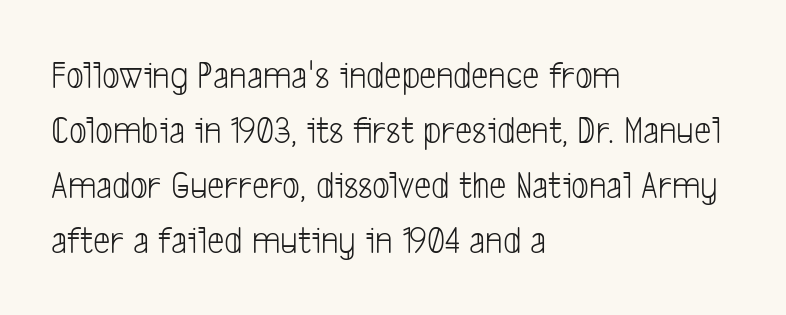
Q: Is the text bold? A: No.
Q: Is the typeface a serif or a sans-serif typeface? A: Sans-serif.
Q: Is the text underlined? A: No.
Q: How is the paragraph aligned? A: Left-aligned.
Q: Is the spacing between letters normal or unusually wide? A: Normal.
Q: Is the spacing between lines tight, normal or loose? A: Normal.
Q: Width (condensed, normal, or wide)? A: Condensed.
Q: Stroke contrast? A: Low.
Q: x-height? A: Medium.
Q: Monospaced? A: No.
